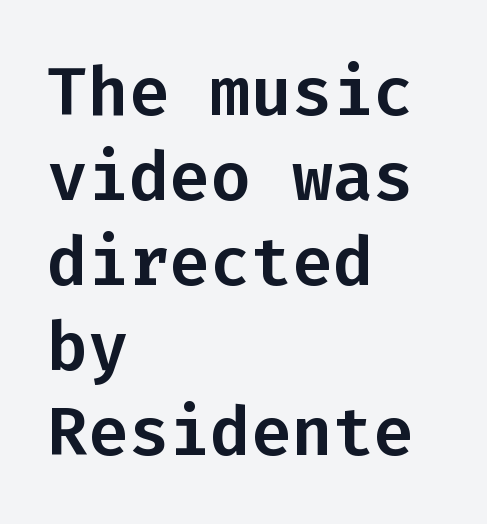
The image shows 68 px sans-serif type, upright, monospaced; set left-aligned, normal line spacing (1.25x), normal letter spacing, not underlined; low stroke contrast and a medium x-height.
